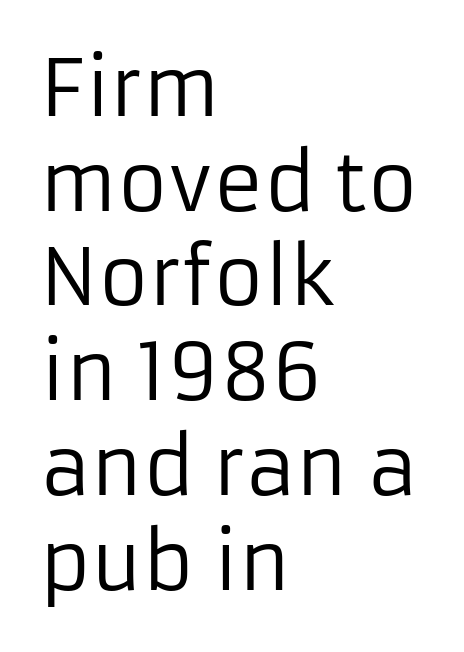
Q: Is the text bold? A: No.
Q: Is the text italic (slanted)? A: No, it is upright.
Q: Is the typeface a serif or a sans-serif typeface? A: Sans-serif.
Q: Is the text underlined? A: No.
Q: How is the paragraph aligned? A: Left-aligned.
Q: Is the spacing between letters normal or unusually wide? A: Normal.
Q: Width (condensed, normal, or wide)? A: Normal.
Q: Stroke contrast? A: Low.
Q: x-height? A: Medium.
Q: Monospaced? A: No.
